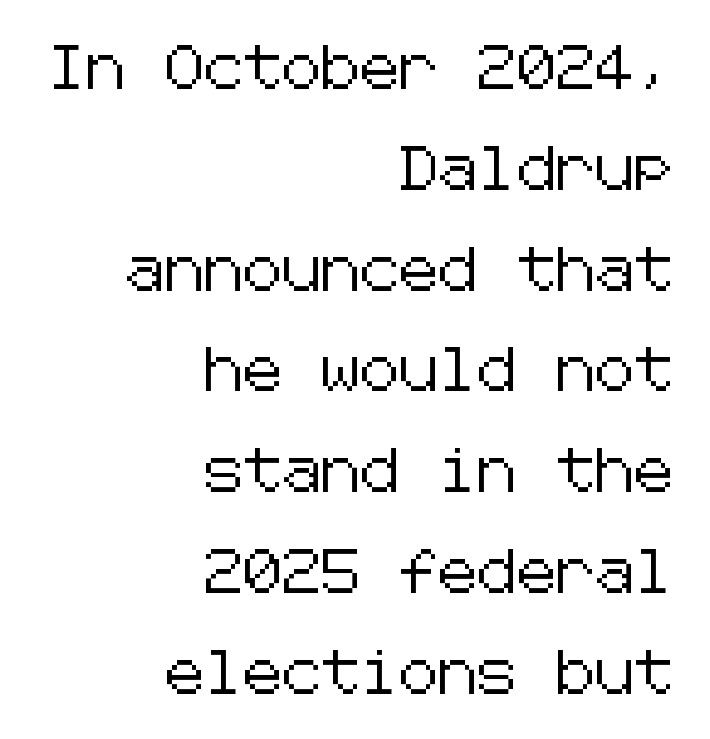
The area under the type is left untouched. Does the copy run flush right? Yes — the right margin is perfectly even. The passage shown stacks its lines with a broad gap. What kind of face is this? One without serifs — a sans. Quick note: not italic, upright. Tracking value appears to be zero — textbook default spacing.
